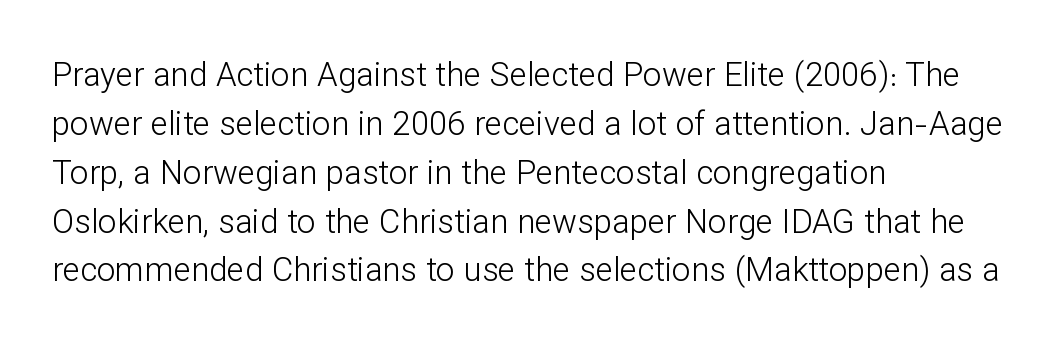
{"serif": "no", "italic": "no", "bold": "no", "weight": "light", "width": "normal", "stroke_contrast": "low", "x_height": "medium", "monospaced": "no", "underline": "no", "align": "left", "line_spacing": "normal", "line_spacing_ratio": 1.48, "letter_spacing": "normal", "letter_spacing_em": 0.0, "glyph_px": 33}
